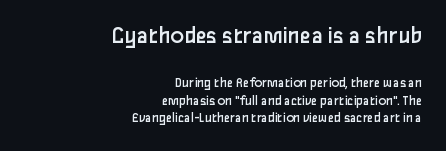
The image shows 25 px text type, upright; set right-aligned, normal line spacing (1.27x), normal letter spacing, not underlined; the first (top) block is 1.79x larger.
